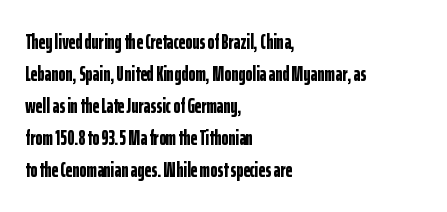
Q: Is the text bold? A: Yes.
Q: Is the text italic (slanted)? A: No, it is upright.
Q: Is the text underlined? A: No.
Q: How is the paragraph aligned? A: Left-aligned.
Q: Is the spacing between letters normal or unusually wide? A: Normal.
Q: Is the spacing between lines tight, normal or loose? A: Normal.
